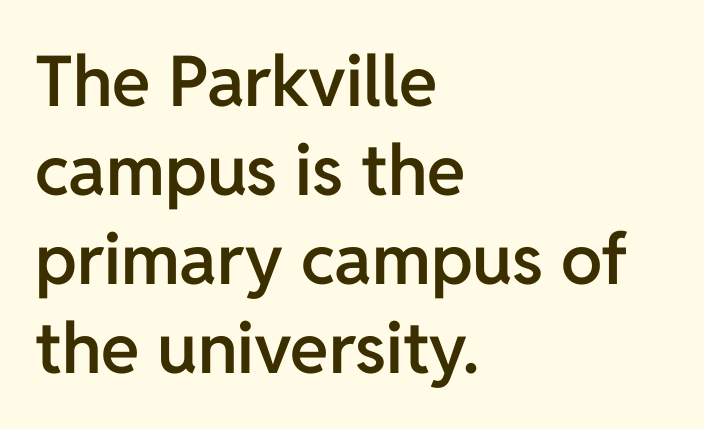
{"serif": "no", "italic": "no", "bold": "semi", "weight": "semibold", "width": "normal", "stroke_contrast": "low", "x_height": "medium", "monospaced": "no", "underline": "no", "align": "left", "line_spacing": "normal", "line_spacing_ratio": 1.27, "letter_spacing": "normal", "letter_spacing_em": 0.0, "glyph_px": 70}
